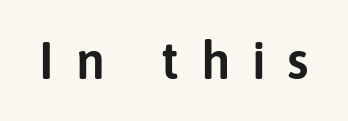
Q: Is the text italic (slanted)? A: No, it is upright.
Q: Is the typeface a serif or a sans-serif typeface? A: Sans-serif.
Q: Is the text underlined? A: No.
Q: Is the spacing between letters normal or unusually wide? A: Unusually wide.
Q: Width (condensed, normal, or wide)? A: Normal.
Q: Stroke contrast? A: Low.
Q: x-height? A: Medium.
Q: Monospaced? A: No.
